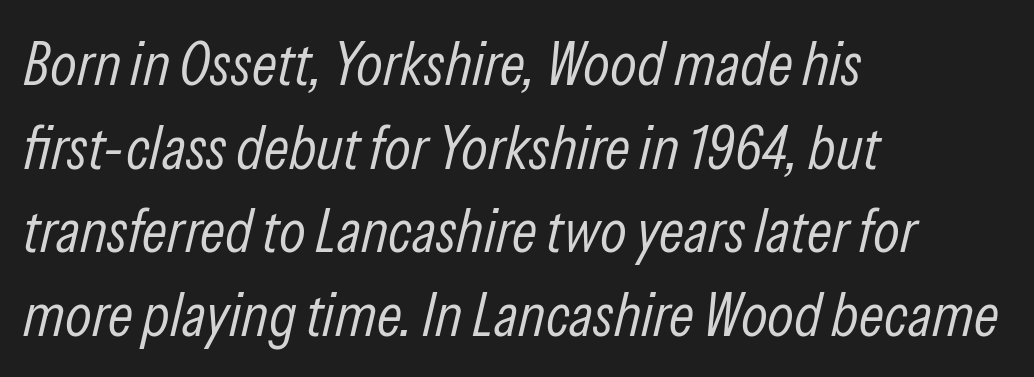
{"italic": "yes", "lean": "right", "slant_degrees": 13, "bold": "no", "weight": "light", "width": "condensed", "stroke_contrast": "low", "x_height": "medium", "monospaced": "no", "underline": "no", "align": "left", "line_spacing": "normal", "line_spacing_ratio": 1.35, "letter_spacing": "normal", "letter_spacing_em": 0.0, "glyph_px": 62}
